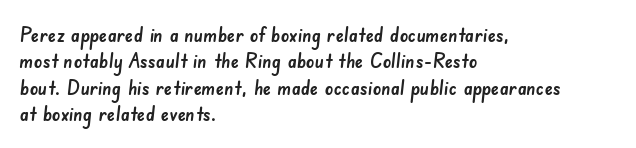
{"underline": "no", "align": "left", "line_spacing": "normal", "line_spacing_ratio": 1.26, "letter_spacing": "normal", "letter_spacing_em": 0.0, "glyph_px": 21}
